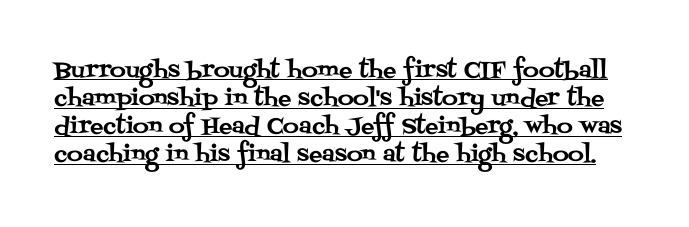
The image shows 22 px text type, upright; set normal line spacing (1.28x), normal letter spacing, underlined.
